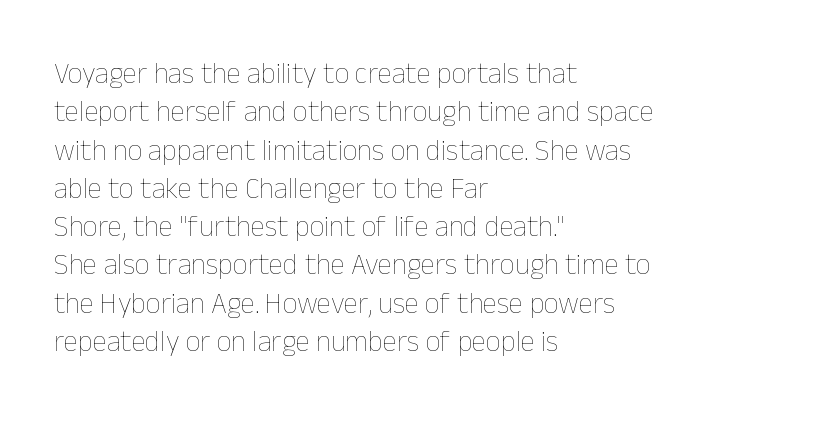
Q: Is the text bold? A: No.
Q: Is the text italic (slanted)? A: No, it is upright.
Q: Is the text underlined? A: No.
Q: How is the paragraph aligned? A: Left-aligned.
Q: Is the spacing between letters normal or unusually wide? A: Normal.
Q: Is the spacing between lines tight, normal or loose? A: Normal.
Q: Width (condensed, normal, or wide)? A: Normal.
Q: Stroke contrast? A: Low.
Q: x-height? A: Medium.
Q: Monospaced? A: No.
